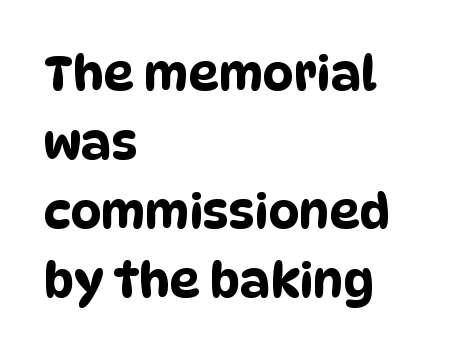
The passage shown is not underscored anywhere. The face used here is rendered with its standard letterfit. This sample has the flowing, uneven cadence of proportional lettering. Horizontal bands of white between lines are of average thickness. Serif or sans? Sans — the stroke terminals are bare.
